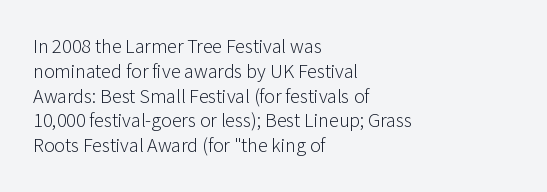
Each stroke keeps to a modest, everyday thickness or less. The type is set solid horizontally, with unmodified tracking. Italic: no, the glyphs are upright roman. In CSS terms this would be text-align: left.
